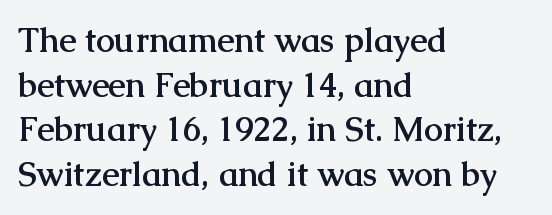
The image shows 34 px semibold serif type, upright; set left-aligned, normal line spacing (1.31x), normal letter spacing, not underlined; medium stroke contrast and a medium x-height.
